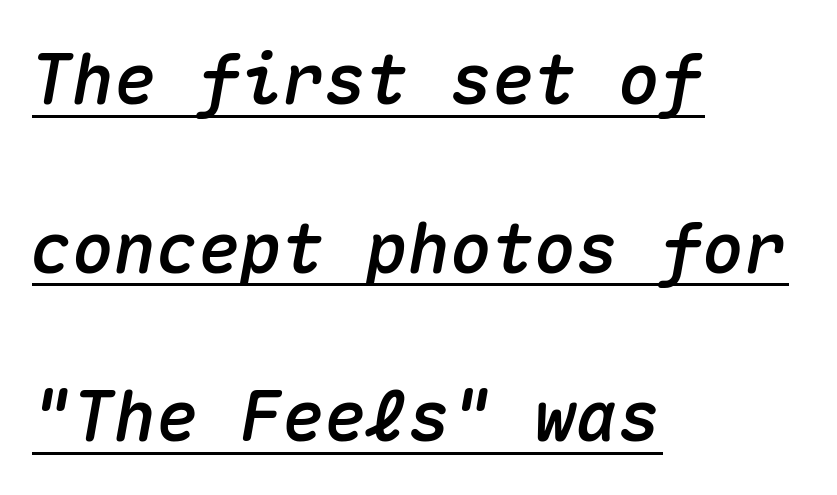
Underlining? Definitely there. Layout note: lines flush left. A typesetter would mark this as italic. The line-height multiplier appears high, well above default. Tracking value appears to be zero — textbook default spacing. The rendering uses typewriter-style spacing with identical character cells.
